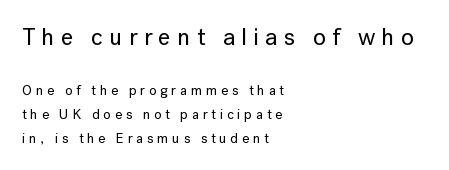
{"italic": "no", "underline": "no", "align": "left", "line_spacing_ratio": 1.71, "letter_spacing": "wide", "letter_spacing_em": 0.26, "larger_block": "first", "size_ratio": 1.71, "glyph_px": 24}
